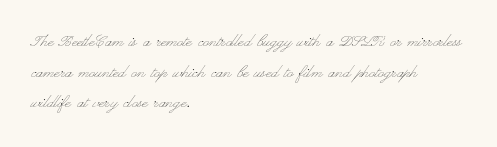
Students, observe: this is what conventionally led text looks like. Alignment: flush left. Decoration check: the copy has no underline.
